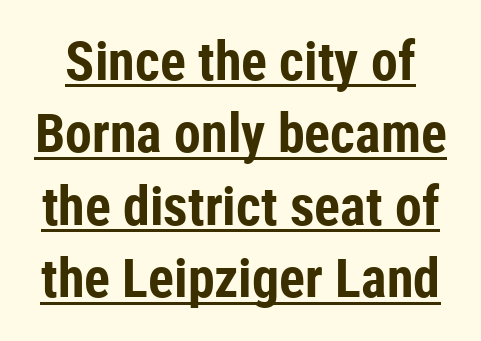
Q: Is the text bold? A: Yes.
Q: Is the text italic (slanted)? A: No, it is upright.
Q: Is the typeface a serif or a sans-serif typeface? A: Sans-serif.
Q: Is the text underlined? A: Yes.
Q: Is the spacing between letters normal or unusually wide? A: Normal.
Q: Is the spacing between lines tight, normal or loose? A: Normal.
Q: Width (condensed, normal, or wide)? A: Condensed.
Q: Stroke contrast? A: Low.
Q: x-height? A: Medium.
Q: Monospaced? A: No.
